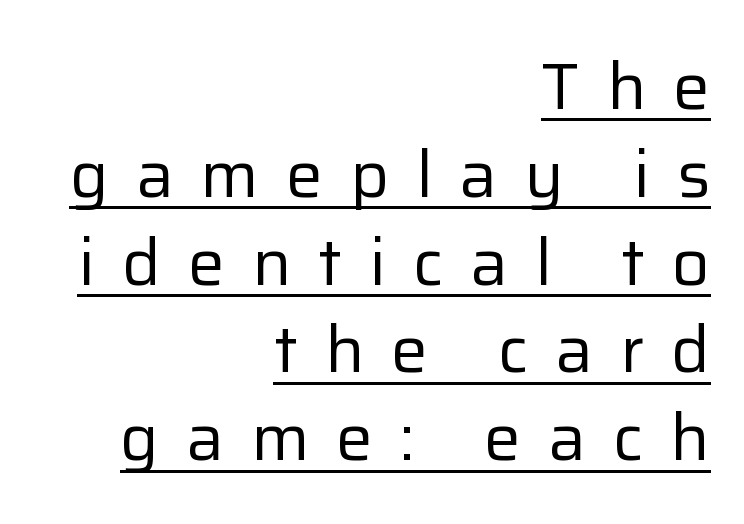
Q: Is the text bold? A: No.
Q: Is the text italic (slanted)? A: No, it is upright.
Q: Is the typeface a serif or a sans-serif typeface? A: Sans-serif.
Q: Is the text underlined? A: Yes.
Q: How is the paragraph aligned? A: Right-aligned.
Q: Is the spacing between letters normal or unusually wide? A: Unusually wide.
Q: Is the spacing between lines tight, normal or loose? A: Normal.
Q: Width (condensed, normal, or wide)? A: Normal.
Q: Stroke contrast? A: Low.
Q: x-height? A: Medium.
Q: Monospaced? A: No.
